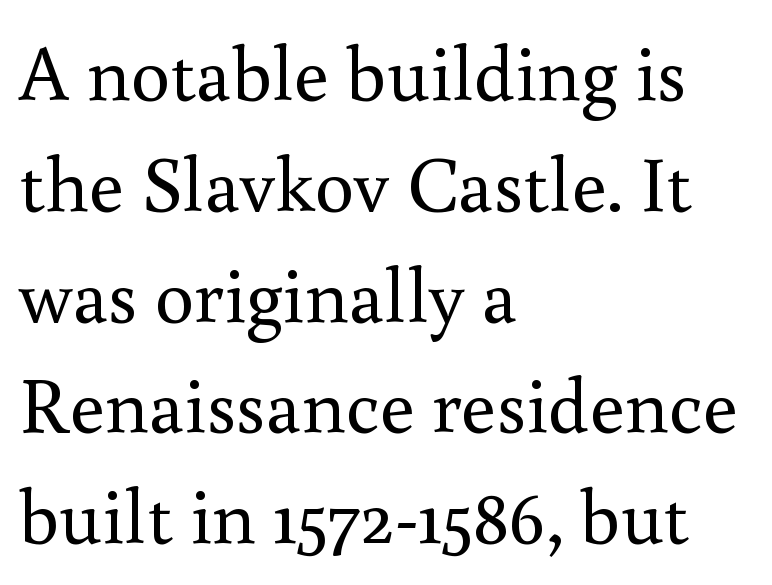
Q: Is the text bold? A: No.
Q: Is the text italic (slanted)? A: No, it is upright.
Q: Is the typeface a serif or a sans-serif typeface? A: Serif.
Q: Is the text underlined? A: No.
Q: How is the paragraph aligned? A: Left-aligned.
Q: Is the spacing between letters normal or unusually wide? A: Normal.
Q: Is the spacing between lines tight, normal or loose? A: Normal.
Q: Width (condensed, normal, or wide)? A: Normal.
Q: x-height? A: Small.
Q: Monospaced? A: No.
